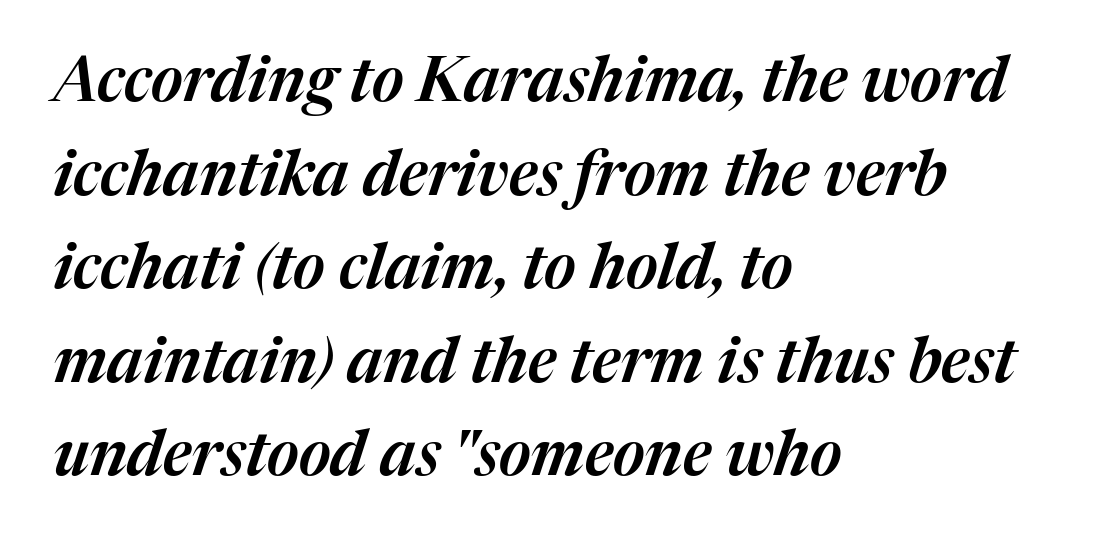
In terms of leading, this rendering sits right in the middle. This sample has the flowing, uneven cadence of proportional lettering. Yep, that's italic — everything's leaning. In terms of letterspacing, this is plain default setting. Descender tails drop into unmarked territory. Line starts are locked; line ends wander.
